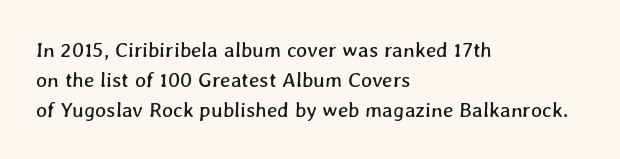
Q: Is the text underlined? A: No.
Q: How is the paragraph aligned? A: Left-aligned.
Q: Is the spacing between letters normal or unusually wide? A: Normal.
Q: Is the spacing between lines tight, normal or loose? A: Normal.
